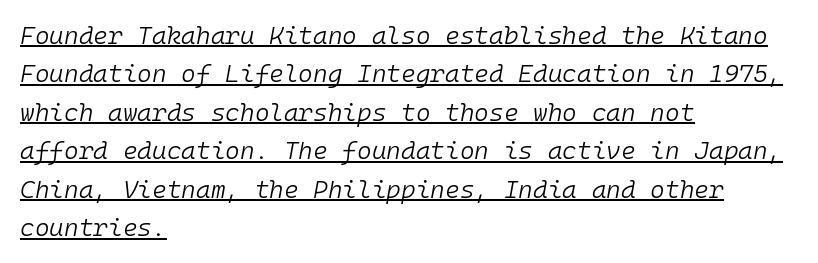
{"italic": "yes", "lean": "right", "slant_degrees": 10, "bold": "no", "underline": "yes", "align": "left", "line_spacing": "normal", "line_spacing_ratio": 1.54, "letter_spacing": "normal", "letter_spacing_em": 0.0, "glyph_px": 25}
